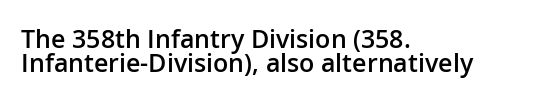
{"italic": "no", "bold": "semi", "underline": "no", "align": "left", "line_spacing": "tight", "line_spacing_ratio": 0.97, "letter_spacing": "normal", "letter_spacing_em": 0.0, "glyph_px": 25}
